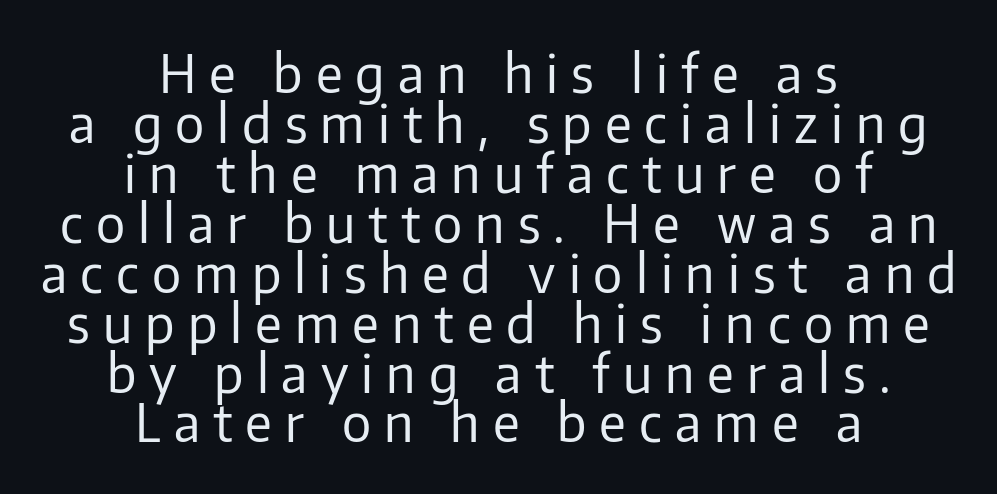
{"serif": "no", "italic": "no", "bold": "no", "weight": "regular", "width": "normal", "stroke_contrast": "low", "x_height": "medium", "monospaced": "no", "underline": "no", "align": "center", "line_spacing": "tight", "line_spacing_ratio": 0.96, "letter_spacing": "wide", "letter_spacing_em": 0.25, "glyph_px": 52}
